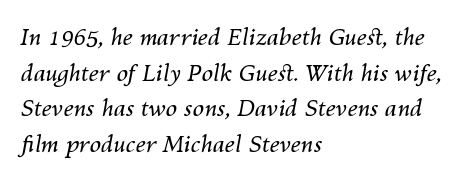
{"italic": "yes", "lean": "right", "slant_degrees": 10, "bold": "no", "underline": "no", "align": "left", "line_spacing": "normal", "line_spacing_ratio": 1.55, "letter_spacing": "normal", "letter_spacing_em": 0.0, "glyph_px": 23}
